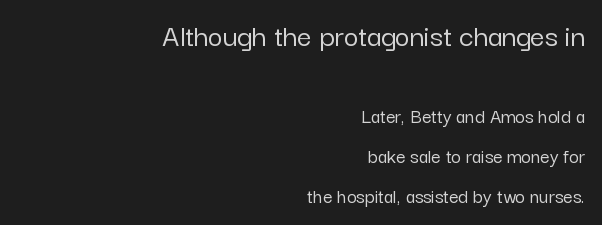
The image shows 32 px sans-serif type, upright; set right-aligned, loose line spacing (1.91x), normal letter spacing, not underlined; the first (top) block is 1.52x larger; low stroke contrast and a medium x-height.
